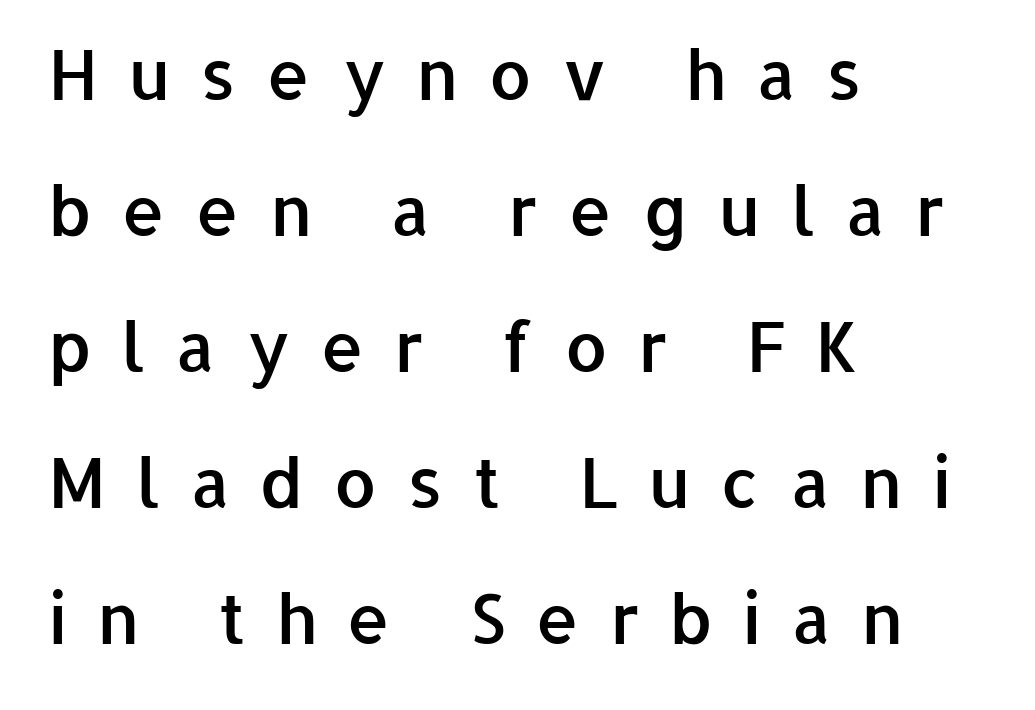
{"serif": "no", "italic": "no", "bold": "semi", "weight": "semibold", "width": "normal", "stroke_contrast": "low", "x_height": "medium", "monospaced": "no", "underline": "no", "align": "left", "line_spacing": "loose", "line_spacing_ratio": 1.97, "letter_spacing": "wide", "letter_spacing_em": 0.43, "glyph_px": 69}
